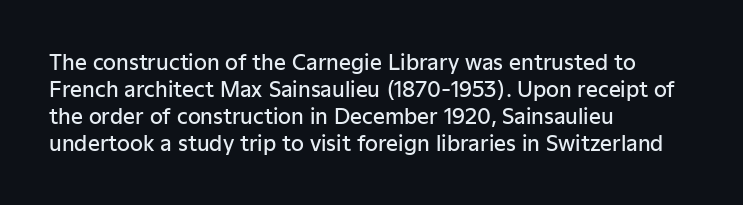
Q: Is the text bold? A: Semi-bold.
Q: Is the text italic (slanted)? A: No, it is upright.
Q: Is the text underlined? A: No.
Q: How is the paragraph aligned? A: Left-aligned.
Q: Is the spacing between letters normal or unusually wide? A: Normal.
Q: Is the spacing between lines tight, normal or loose? A: Normal.
